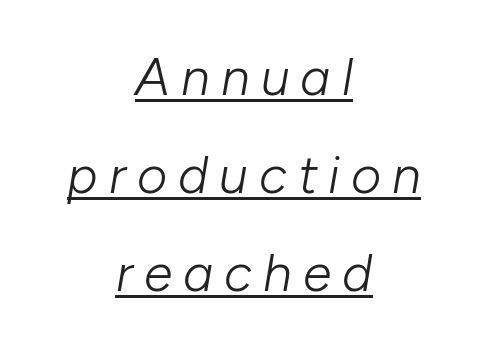
Q: Is the text bold? A: No.
Q: Is the text italic (slanted)? A: Yes, it leans right by about 10 degrees.
Q: Is the text underlined? A: Yes.
Q: How is the paragraph aligned? A: Centered.
Q: Is the spacing between letters normal or unusually wide? A: Unusually wide.
Q: Width (condensed, normal, or wide)? A: Normal.
Q: Stroke contrast? A: Low.
Q: x-height? A: Medium.
Q: Monospaced? A: No.
